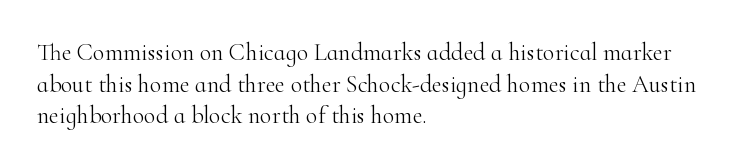
{"italic": "no", "bold": "no", "underline": "no", "align": "left", "line_spacing": "normal", "line_spacing_ratio": 1.32, "letter_spacing": "normal", "letter_spacing_em": 0.0, "glyph_px": 24}
